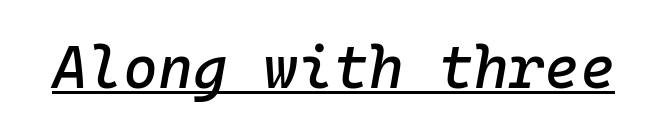
This is underlined copy, the kind a proofreader might mark for attention. These lines are rendered in a fixed-pitch font. Does the lettering tilt? It does — this is italic. This rendering leaves character spacing at its baseline value.
